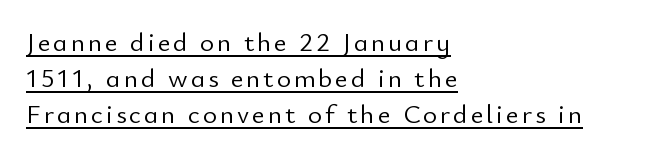
Q: Is the text bold? A: No.
Q: Is the text italic (slanted)? A: No, it is upright.
Q: Is the text underlined? A: Yes.
Q: How is the paragraph aligned? A: Left-aligned.
Q: Is the spacing between lines tight, normal or loose? A: Normal.
